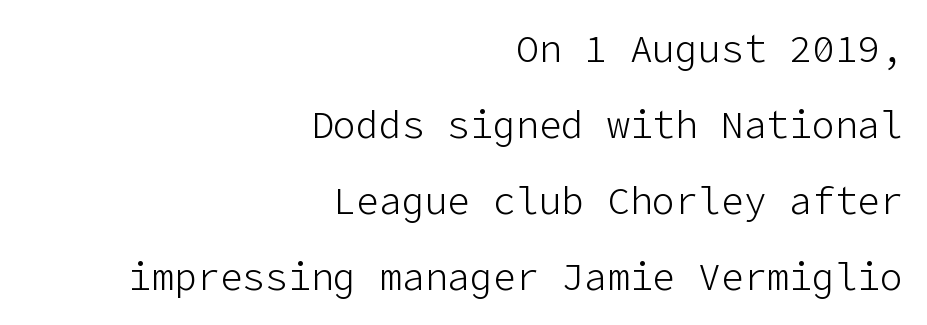
Q: Is the text bold? A: No.
Q: Is the text italic (slanted)? A: No, it is upright.
Q: Is the typeface a serif or a sans-serif typeface? A: Sans-serif.
Q: Is the text underlined? A: No.
Q: How is the paragraph aligned? A: Right-aligned.
Q: Is the spacing between letters normal or unusually wide? A: Normal.
Q: Is the spacing between lines tight, normal or loose? A: Loose.
Q: Width (condensed, normal, or wide)? A: Normal.
Q: Stroke contrast? A: Low.
Q: x-height? A: Medium.
